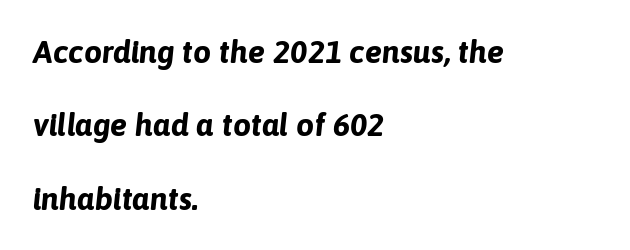
The image shows 32 px bold type, italic (leaning right); set left-aligned, loose line spacing (2.29x), normal letter spacing, not underlined; low stroke contrast and a medium x-height.
